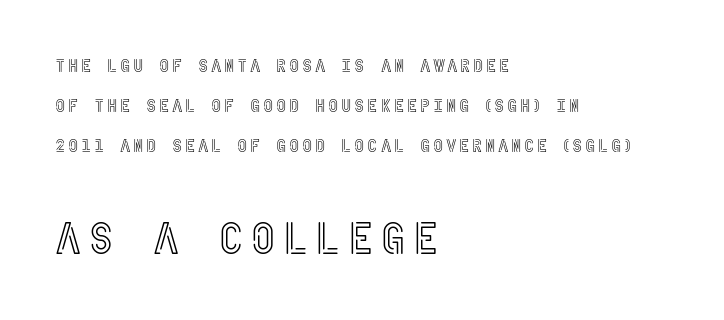
Q: Is the text italic (slanted)? A: No, it is upright.
Q: Is the text underlined? A: No.
Q: How is the paragraph aligned? A: Left-aligned.
Q: Is the spacing between lines tight, normal or loose? A: Loose.
Q: Which block of text is set in a larger size, the first (top) or the second (bottom)? A: The second (bottom) one.
Q: Width (condensed, normal, or wide)? A: Condensed.
Q: x-height? A: Large.
